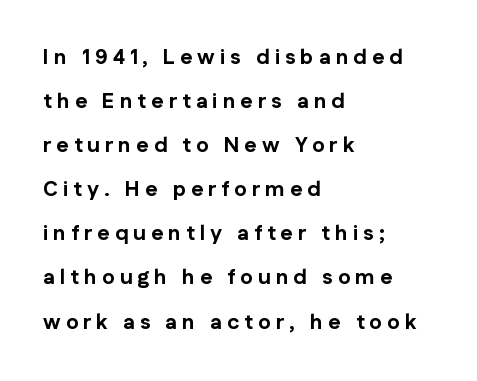
The passage is arranged the way most books set body copy — flush left. Loosely led — the rows are spread out. Heft: maximum for text — a bold. Type without underlining. How are the letters spaced? Widely, with obvious added tracking. Do the letters lean? They stand straight.
